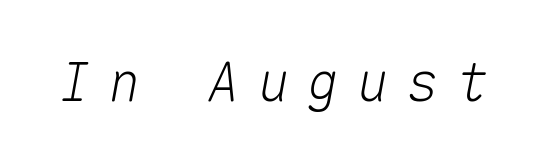
The image shows 54 px text type, italic (leaning right), monospaced; set unusually wide letter spacing (+0.32 em), not underlined; medium stroke contrast and a medium x-height.
